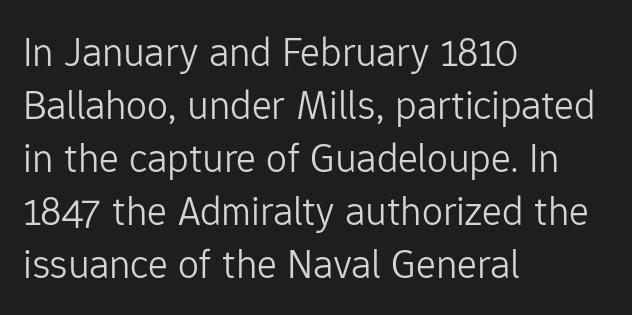
Weight: regular or lighter. Observe the absence of serifs on each vertical stroke in this sample. Observe the ordinary spacing: letters are neighbours, not strangers. You could not count columns in this text — the font is proportionally spaced.
